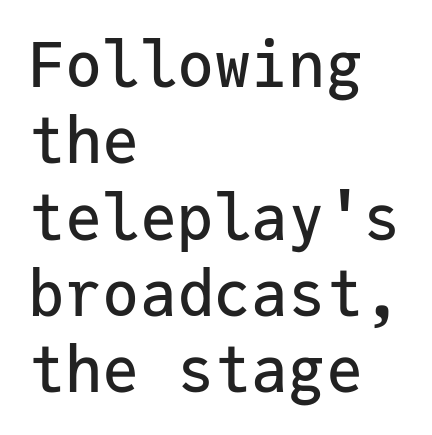
Do the characters align in a grid? Yes, the font is monospaced. When letters stand straight like this, we call the style roman or upright. The letterforms sit shoulder to shoulder at normal distance. Stroke terminals: plain, sans-serif. Short and long lines alike share a common starting point at left.
